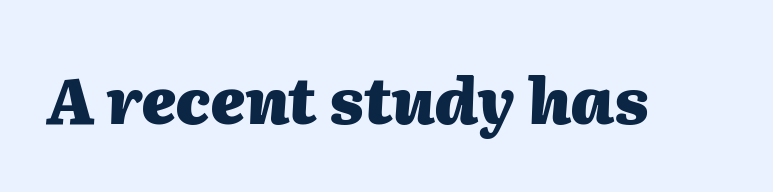
Heft: maximum for text — a bold. Proportional: the letters do not fall into vertical columns. In terms of letterspacing, this is plain default setting. The passage shown leans; its letterforms are oblique. The glyphs are unaccompanied by any horizontal stroke below them.
